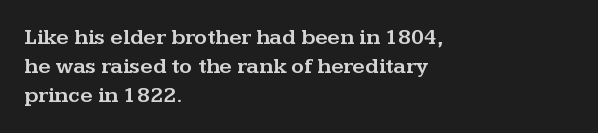
Descender tails drop into unmarked territory. Horizontal alignment here is leftward, the default for most running prose. Does extra space separate the letters? No, they use regular spacing. Upright lettering throughout. Evenly set lines give the paragraph a standard silhouette.
